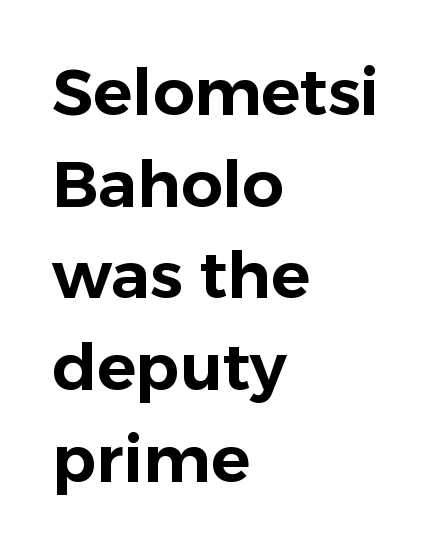
One-word summary of the alignment: left. Leading matches the norm, producing a regular column. Plain, unruled lines of type. A typesetter would label this face a sans.
